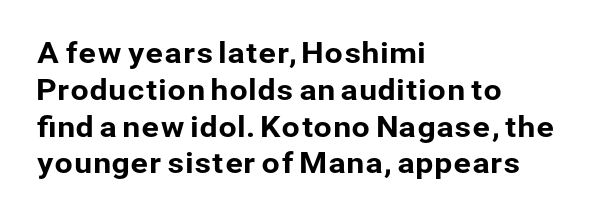
The image shows 29 px sans-serif type, upright; set left-aligned, normal line spacing (1.27x), normal letter spacing, not underlined; low stroke contrast and a medium x-height.
